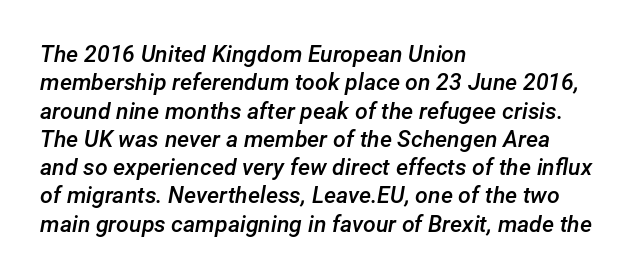
The image shows 23 px text type, italic (leaning right); set left-aligned, line spacing 1.23x, normal letter spacing, not underlined.
